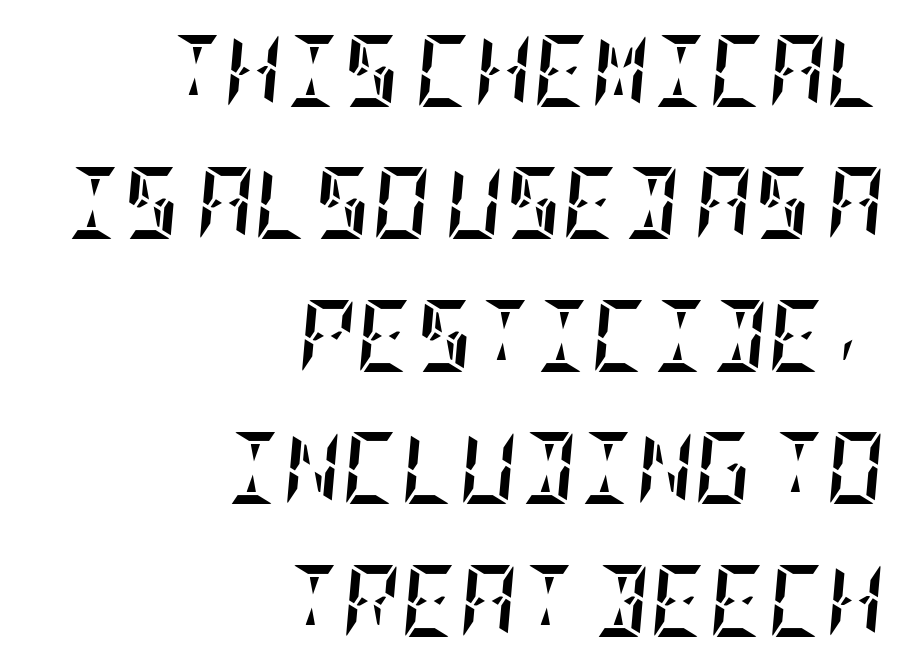
Q: Is the text bold? A: Yes.
Q: Is the text italic (slanted)? A: Yes, it leans right by about 5 degrees.
Q: Is the text underlined? A: No.
Q: How is the paragraph aligned? A: Right-aligned.
Q: Is the spacing between letters normal or unusually wide? A: Normal.
Q: Width (condensed, normal, or wide)? A: Condensed.
Q: Stroke contrast? A: Low.
Q: x-height? A: Large.
